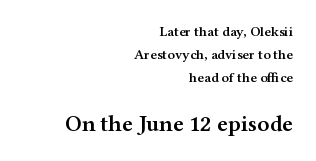
Q: Is the text bold? A: Semi-bold.
Q: Is the text italic (slanted)? A: No, it is upright.
Q: Is the text underlined? A: No.
Q: How is the paragraph aligned? A: Right-aligned.
Q: Is the spacing between letters normal or unusually wide? A: Normal.
Q: Is the spacing between lines tight, normal or loose? A: Normal.
Q: Which block of text is set in a larger size, the first (top) or the second (bottom)? A: The second (bottom) one.
